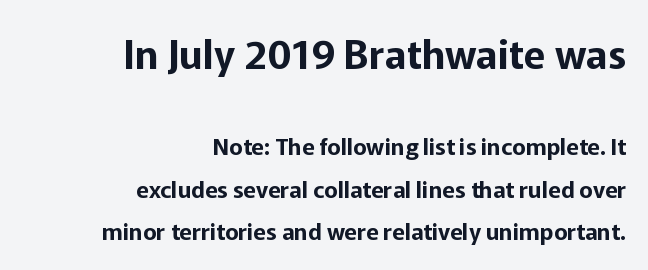
{"serif": "no", "italic": "no", "width": "normal", "stroke_contrast": "low", "x_height": "medium", "monospaced": "no", "underline": "no", "align": "right", "line_spacing_ratio": 1.85, "letter_spacing": "normal", "letter_spacing_em": 0.0, "larger_block": "first", "size_ratio": 1.74, "glyph_px": 40}
